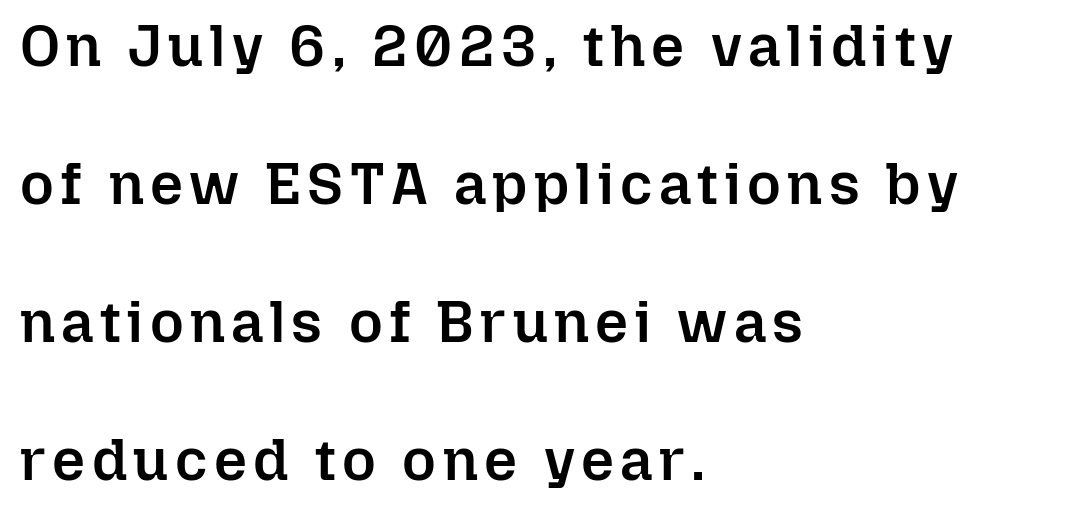
Q: Is the text bold? A: Semi-bold.
Q: Is the text italic (slanted)? A: No, it is upright.
Q: Is the text underlined? A: No.
Q: How is the paragraph aligned? A: Left-aligned.
Q: Is the spacing between lines tight, normal or loose? A: Loose.
Q: Width (condensed, normal, or wide)? A: Normal.
Q: Stroke contrast? A: Low.
Q: x-height? A: Medium.
Q: Monospaced? A: No.
